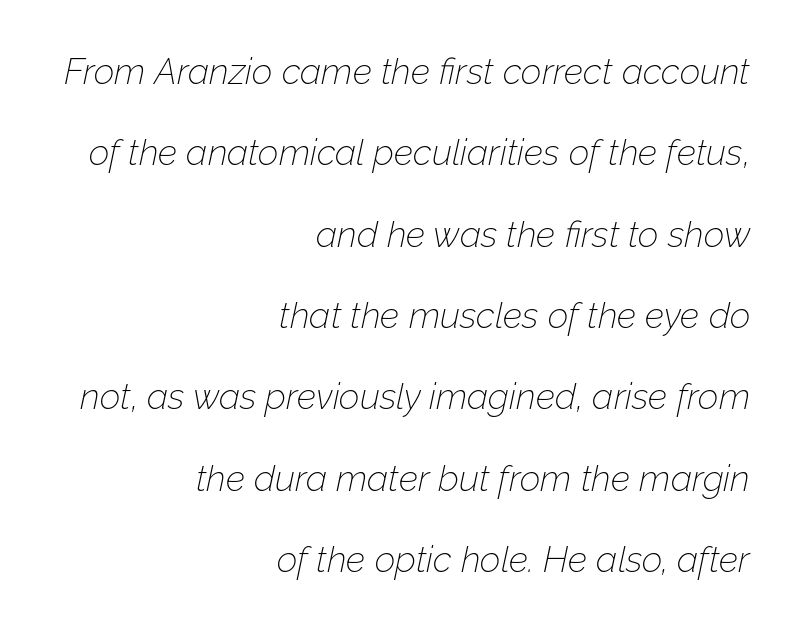
{"italic": "yes", "lean": "right", "slant_degrees": 12, "bold": "no", "weight": "thin", "width": "normal", "stroke_contrast": "low", "x_height": "medium", "monospaced": "no", "underline": "no", "align": "right", "line_spacing": "loose", "line_spacing_ratio": 2.26, "letter_spacing": "normal", "letter_spacing_em": 0.0, "glyph_px": 36}
